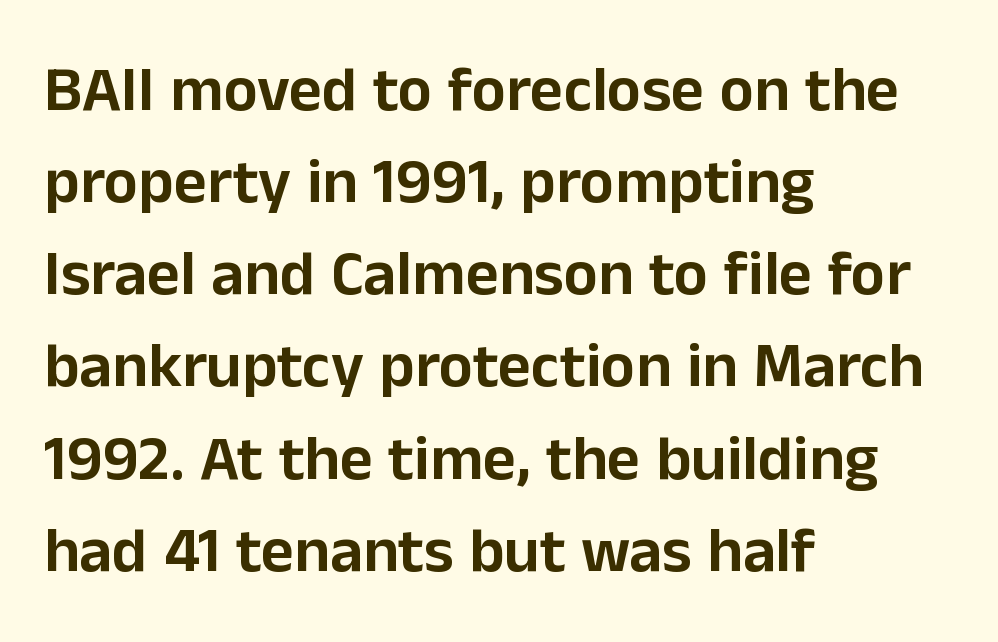
The image shows 64 px sans-serif type, upright; set left-aligned, normal line spacing (1.44x), normal letter spacing, not underlined; low stroke contrast and a medium x-height.
